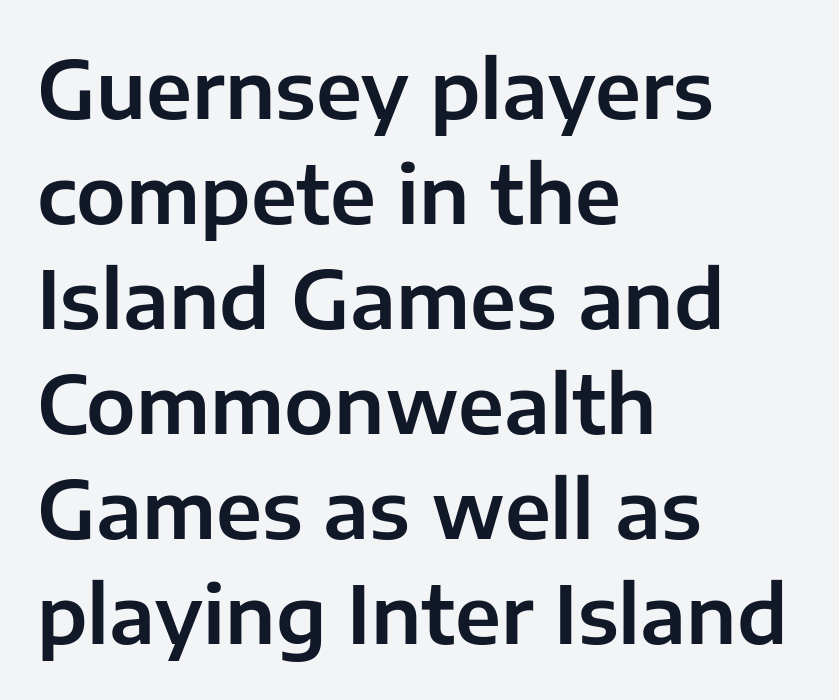
Q: Is the text italic (slanted)? A: No, it is upright.
Q: Is the typeface a serif or a sans-serif typeface? A: Sans-serif.
Q: Is the text underlined? A: No.
Q: How is the paragraph aligned? A: Left-aligned.
Q: Is the spacing between letters normal or unusually wide? A: Normal.
Q: Is the spacing between lines tight, normal or loose? A: Normal.
Q: Width (condensed, normal, or wide)? A: Normal.
Q: Stroke contrast? A: Low.
Q: x-height? A: Medium.
Q: Monospaced? A: No.
